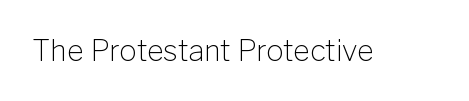
Q: Is the text bold? A: No.
Q: Is the text italic (slanted)? A: No, it is upright.
Q: Is the typeface a serif or a sans-serif typeface? A: Sans-serif.
Q: Is the text underlined? A: No.
Q: Is the spacing between letters normal or unusually wide? A: Normal.
Q: Width (condensed, normal, or wide)? A: Normal.
Q: Stroke contrast? A: Low.
Q: x-height? A: Medium.
Q: Monospaced? A: No.
